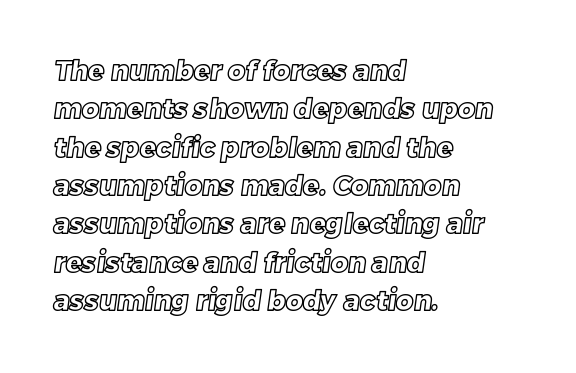
{"underline": "no", "align": "left", "line_spacing": "normal", "line_spacing_ratio": 1.42, "letter_spacing": "normal", "letter_spacing_em": 0.0, "glyph_px": 27}
